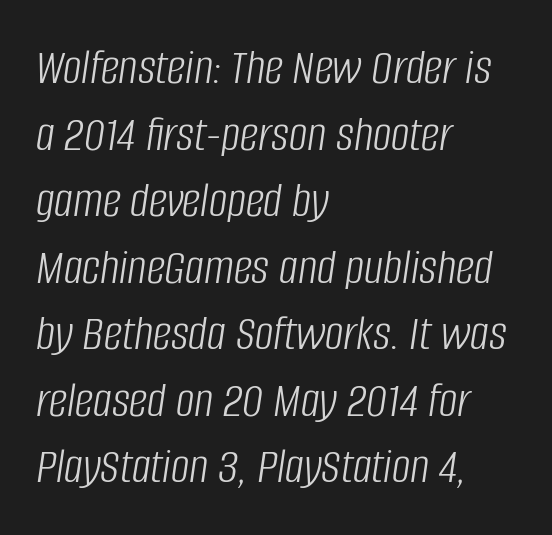
Q: Is the text bold? A: No.
Q: Is the text italic (slanted)? A: Yes, it leans right by about 8 degrees.
Q: Is the text underlined? A: No.
Q: How is the paragraph aligned? A: Left-aligned.
Q: Is the spacing between letters normal or unusually wide? A: Normal.
Q: Is the spacing between lines tight, normal or loose? A: Normal.
Q: Width (condensed, normal, or wide)? A: Condensed.
Q: Stroke contrast? A: Low.
Q: x-height? A: Large.
Q: Monospaced? A: No.
